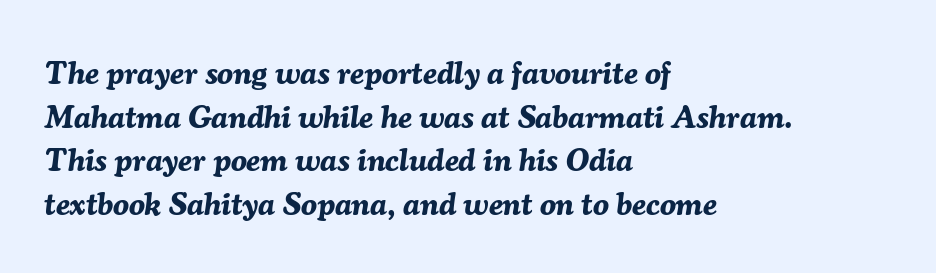
The image shows 32 px bold type, italic (leaning right); set left-aligned, normal line spacing (1.36x), normal letter spacing, not underlined; medium stroke contrast and a medium x-height.
